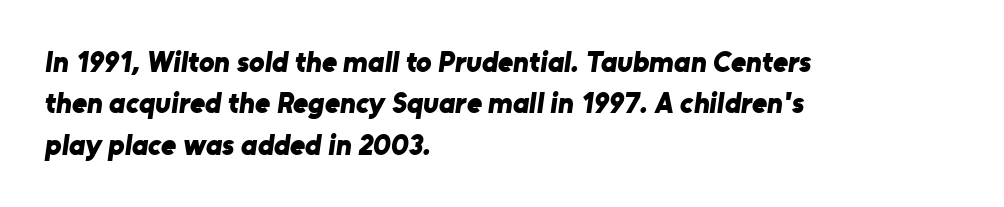
The image shows 29 px bold sans-serif type; set left-aligned, normal line spacing (1.43x), normal letter spacing, not underlined; low stroke contrast and a medium x-height.
